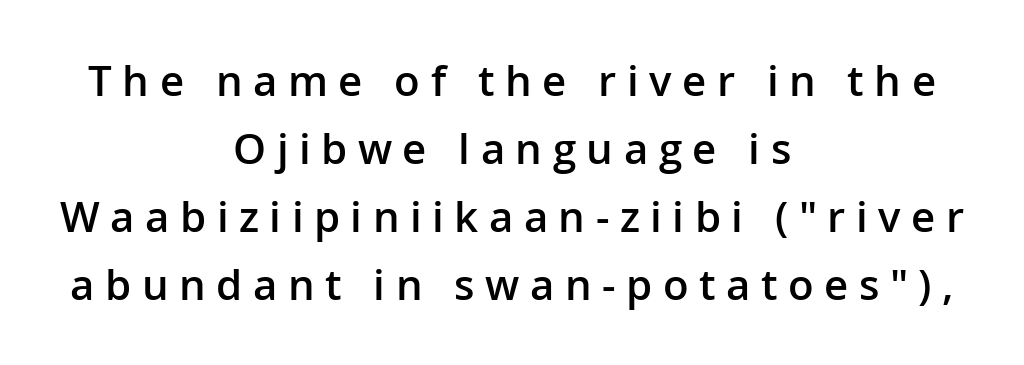
The image shows 42 px semibold sans-serif type, upright; set centered, normal line spacing (1.62x), unusually wide letter spacing (+0.25 em), not underlined; low stroke contrast and a medium x-height.
